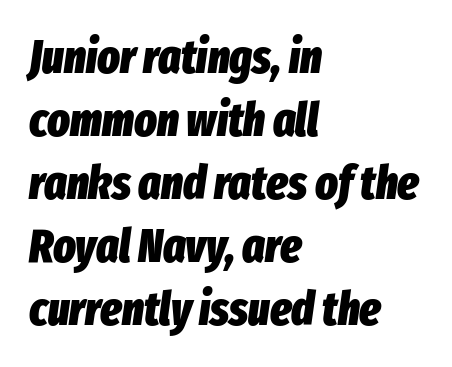
The rendering anchors every line to the left-hand side. Leading matches the norm, producing a regular column. A typesetter would call this proportional, since set widths differ per character. Tracking here is standard; glyphs follow each other at the usual distance. Is the type bold? Yes — the strokes are clearly thick and heavy.
